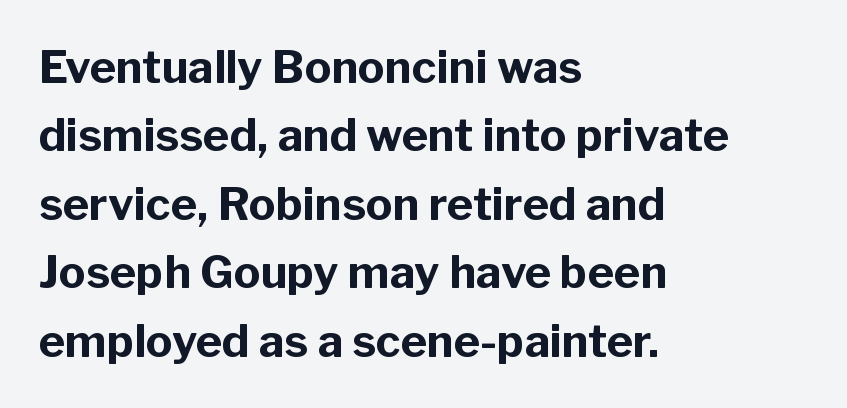
The image shows 45 px bold sans-serif type, upright; set left-aligned, normal line spacing (1.52x), normal letter spacing, not underlined; low stroke contrast and a medium x-height.
